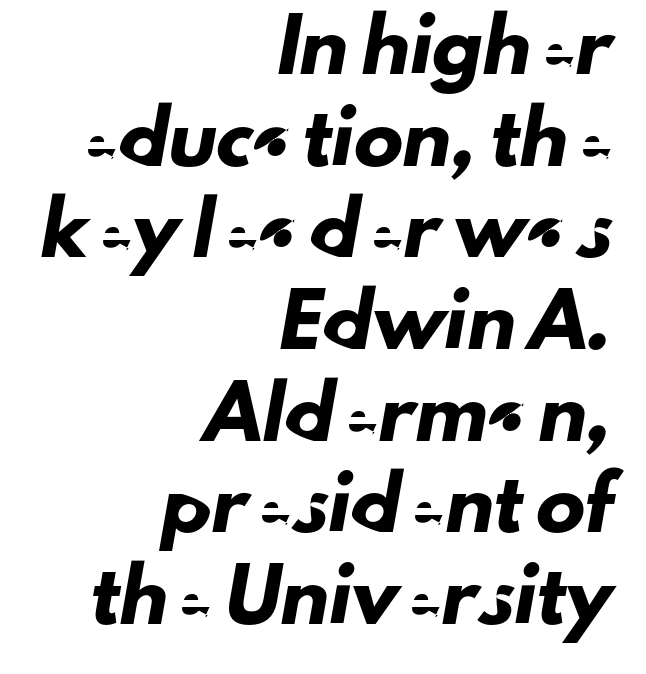
Q: Is the typeface a serif or a sans-serif typeface? A: Sans-serif.
Q: Is the text underlined? A: No.
Q: How is the paragraph aligned? A: Right-aligned.
Q: Is the spacing between letters normal or unusually wide? A: Normal.
Q: Width (condensed, normal, or wide)? A: Normal.
Q: Stroke contrast? A: Low.
Q: x-height? A: Small.
Q: Monospaced? A: No.
